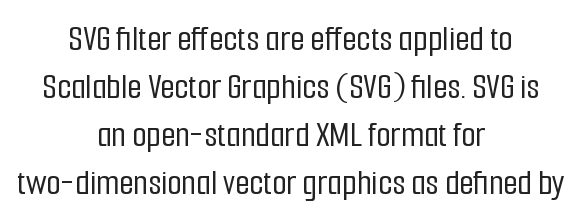
Varying glyph widths throughout — classic text-font behaviour. A typesetter would label this face a sans. If you measured baseline to baseline, you'd find a middling distance. The passage is arranged like a title page — every line centered.
